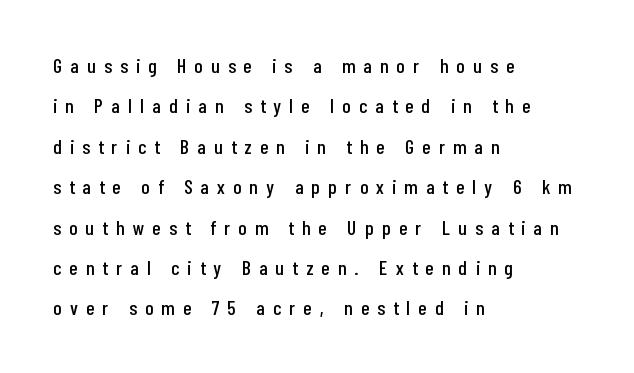
Notice how the stems are strictly vertical — no italics here. What's the leading like? Stretched, with rows far apart. Compared with a centered layout, this one pins lines to the left instead. The space directly below the letters is spotless.
